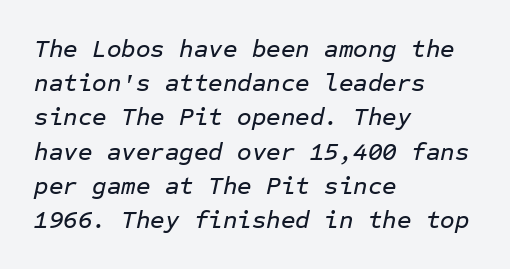
{"italic": "yes", "lean": "right", "slant_degrees": 12, "underline": "no", "align": "left", "line_spacing": "normal", "line_spacing_ratio": 1.37, "letter_spacing": "normal", "letter_spacing_em": 0.0, "glyph_px": 25}
